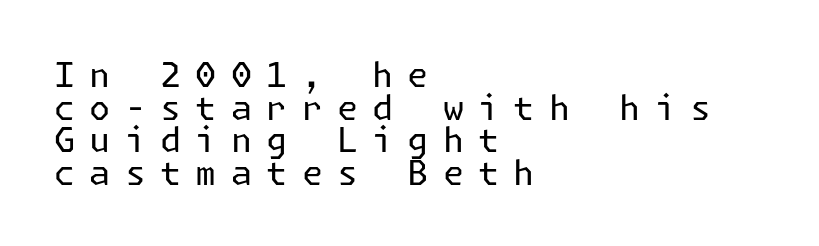
Check under the words: just untouched page. The weight would be labelled regular, book, light, or lighter still. Look at the tracking — it's clearly loosened, letters drifting apart. The block of text is dense from top to bottom, with scant space between rows.
